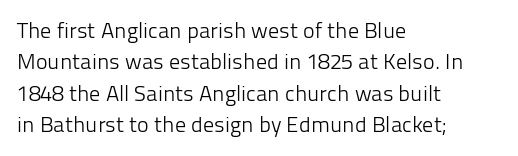
The image shows 22 px text type, upright; set left-aligned, normal line spacing (1.43x), normal letter spacing, not underlined.
